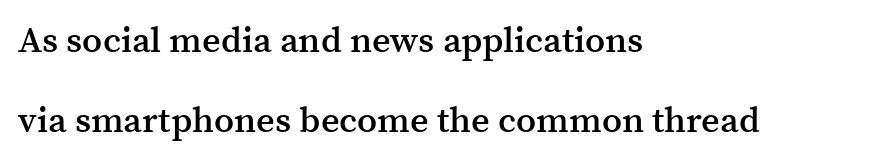
Q: Is the text bold? A: Semi-bold.
Q: Is the text italic (slanted)? A: No, it is upright.
Q: Is the typeface a serif or a sans-serif typeface? A: Serif.
Q: Is the text underlined? A: No.
Q: How is the paragraph aligned? A: Left-aligned.
Q: Is the spacing between letters normal or unusually wide? A: Normal.
Q: Is the spacing between lines tight, normal or loose? A: Loose.
Q: Width (condensed, normal, or wide)? A: Normal.
Q: Stroke contrast? A: Medium.
Q: x-height? A: Medium.
Q: Monospaced? A: No.
